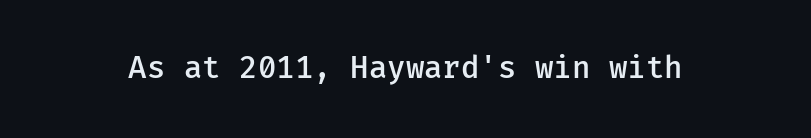
Descender tails drop into unmarked territory. Words appear dense and cohesive because spacing is normal. Posture: straight, roman, zero tilt. Type style note: lacks serifs. The sample has been set in demibold, a notch under bold.
